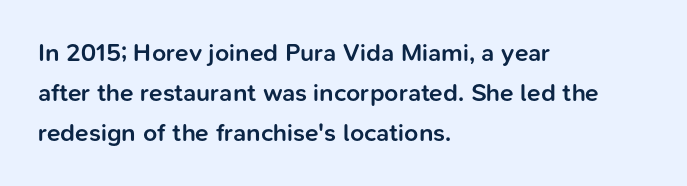
Each glyph is drawn with semibold strokes, heavier than normal yet not fully bold. Students, note that the glyphs here touch the page at normal intervals. Posture: vertical. A classic flush-left, rag-right setting is used for this passage. Does the leading feel generous? No, just average. Descenders hang freely into open space.
